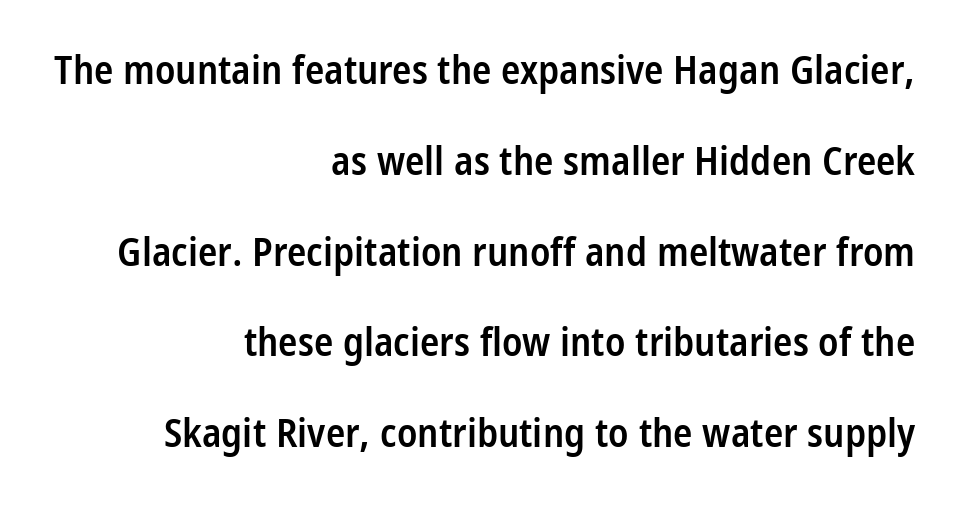
Q: Is the text bold? A: Semi-bold.
Q: Is the text italic (slanted)? A: No, it is upright.
Q: Is the typeface a serif or a sans-serif typeface? A: Sans-serif.
Q: Is the text underlined? A: No.
Q: How is the paragraph aligned? A: Right-aligned.
Q: Is the spacing between letters normal or unusually wide? A: Normal.
Q: Is the spacing between lines tight, normal or loose? A: Loose.
Q: Width (condensed, normal, or wide)? A: Condensed.
Q: Stroke contrast? A: Low.
Q: x-height? A: Medium.
Q: Monospaced? A: No.
